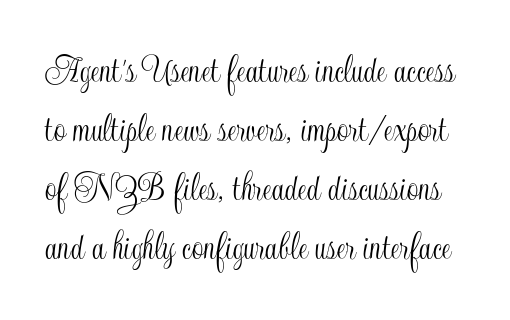
The image shows 41 px condensed type; set normal line spacing (1.44x), normal letter spacing, not underlined; a small x-height.
